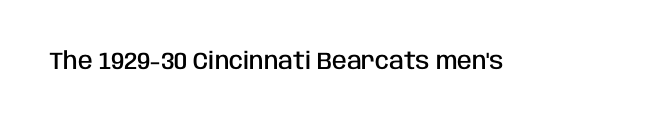
Q: Is the text bold? A: Semi-bold.
Q: Is the text italic (slanted)? A: No, it is upright.
Q: Is the text underlined? A: No.
Q: Is the spacing between letters normal or unusually wide? A: Normal.
